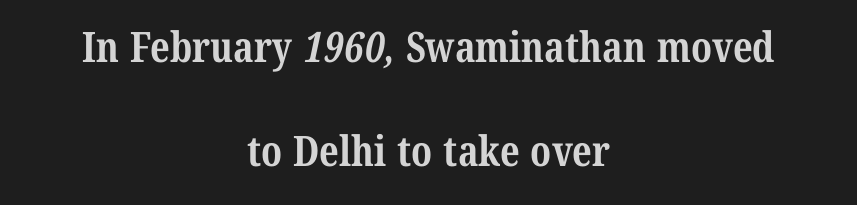
The image shows 42 px bold, condensed serif type; set centered, loose line spacing (2.48x), normal letter spacing, not underlined; medium stroke contrast and a medium x-height.
